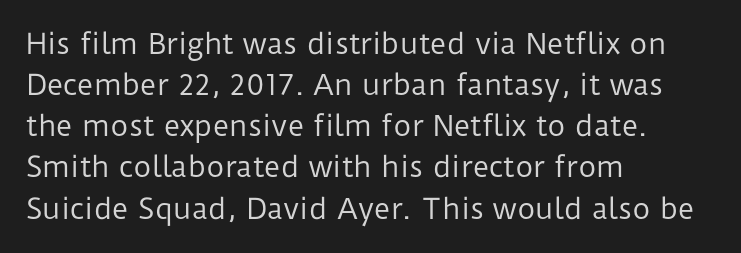
The rag falls on the right side of this text block. Letters rest on an invisible, unmarked baseline. This is roman type, the default non-slanted kind. Compared with typical body copy, the letter spacing here is the same.
